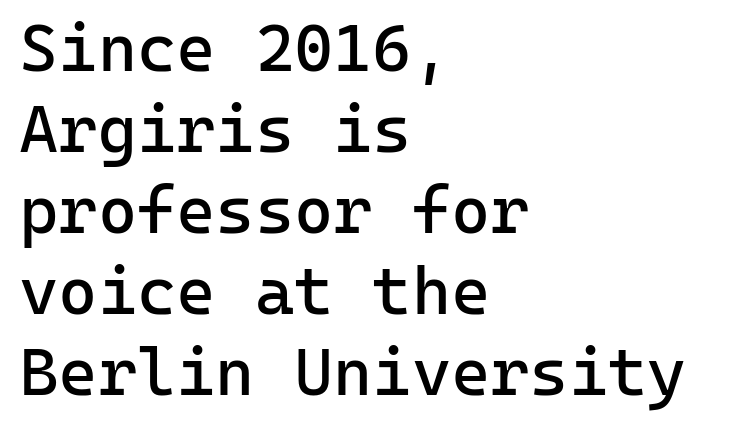
{"serif": "no", "italic": "no", "bold": "no", "weight": "regular", "width": "normal", "stroke_contrast": "low", "x_height": "medium", "monospaced": "yes", "underline": "no", "align": "left", "line_spacing_ratio": 1.21, "letter_spacing": "normal", "letter_spacing_em": 0.0, "glyph_px": 67}
